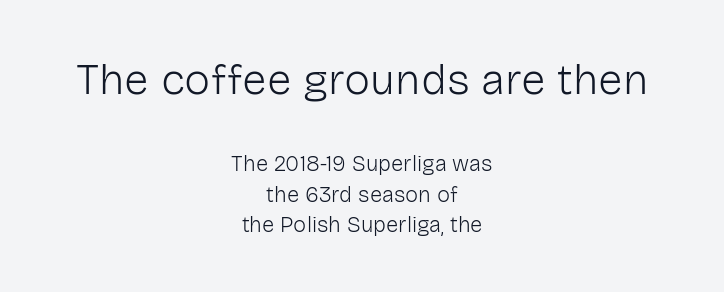
{"serif": "no", "italic": "no", "bold": "no", "weight": "light", "width": "normal", "stroke_contrast": "low", "x_height": "medium", "monospaced": "no", "underline": "no", "align": "center", "line_spacing": "normal", "line_spacing_ratio": 1.4, "letter_spacing": "normal", "letter_spacing_em": 0.0, "larger_block": "first", "size_ratio": 2.0, "glyph_px": 44}
